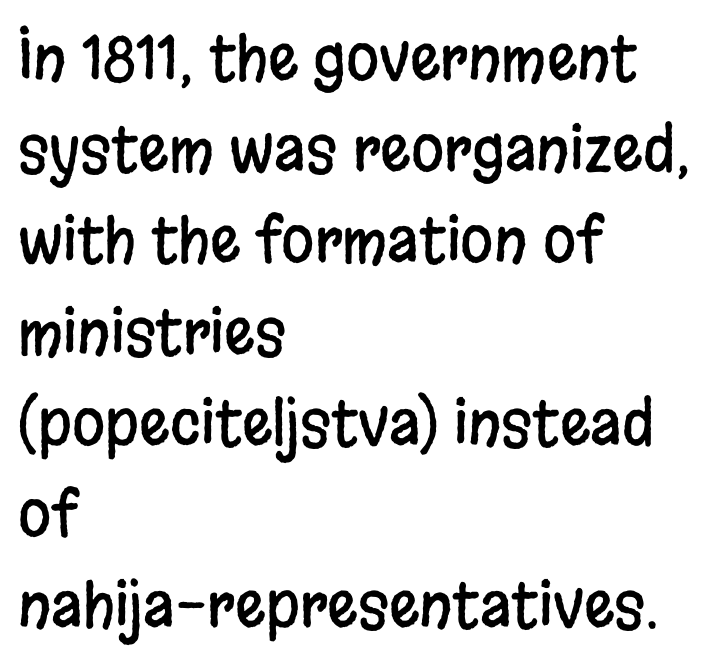
These lines are rendered in a variable-pitch font. Tracking here is standard; glyphs follow each other at the usual distance. Each line starts at the same left margin while the right side varies. The space beneath each line is pristine and unruled. The axis of the letterforms is exactly vertical. Does the leading feel generous? No, just average.
